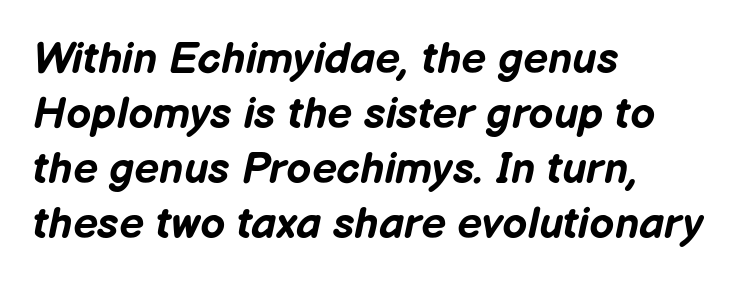
Q: Is the text bold? A: Yes.
Q: Is the text italic (slanted)? A: Yes, it leans right by about 12 degrees.
Q: Is the text underlined? A: No.
Q: How is the paragraph aligned? A: Left-aligned.
Q: Is the spacing between letters normal or unusually wide? A: Normal.
Q: Is the spacing between lines tight, normal or loose? A: Normal.
Q: Width (condensed, normal, or wide)? A: Normal.
Q: Stroke contrast? A: Low.
Q: x-height? A: Medium.
Q: Monospaced? A: No.
